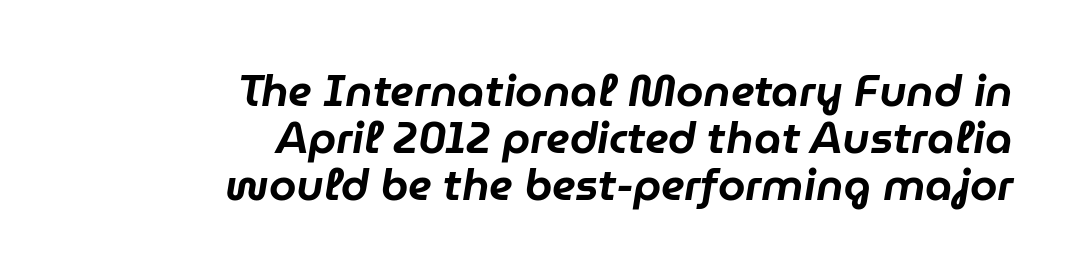
The image shows 44 px text type, italic (leaning right); set right-aligned, tight line spacing (1.07x), normal letter spacing, not underlined; low stroke contrast and a medium x-height.
